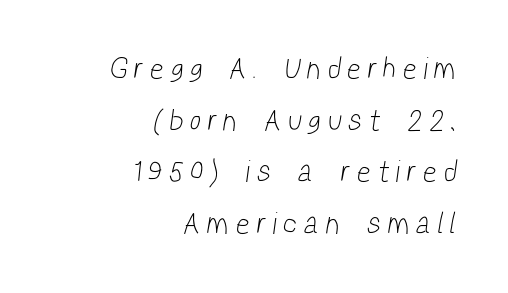
The image shows 30 px light, condensed sans-serif type; set right-aligned, line spacing 1.72x, unusually wide letter spacing (+0.3 em), not underlined; low stroke contrast and a medium x-height.
